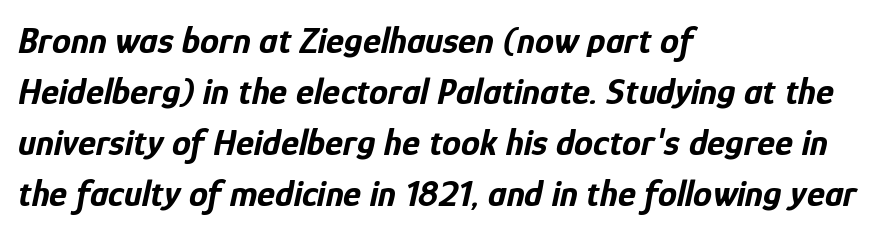
Rendered with sloped, italic letterforms. Bold? Absolutely — the strokes are thick and heavy. Does the leading feel generous? No, just average. You could not count columns in this text — the font is proportionally spaced.
